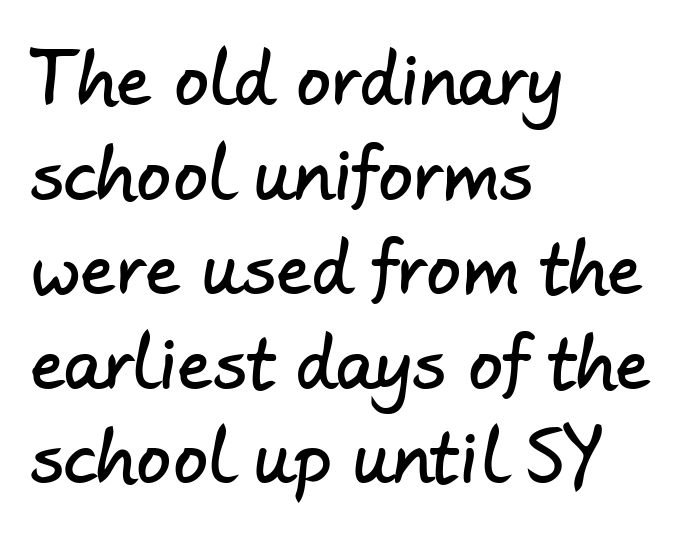
Q: Is the typeface a serif or a sans-serif typeface? A: Sans-serif.
Q: Is the text underlined? A: No.
Q: How is the paragraph aligned? A: Left-aligned.
Q: Is the spacing between letters normal or unusually wide? A: Normal.
Q: Is the spacing between lines tight, normal or loose? A: Normal.
Q: Width (condensed, normal, or wide)? A: Normal.
Q: Stroke contrast? A: Low.
Q: x-height? A: Small.
Q: Monospaced? A: No.
